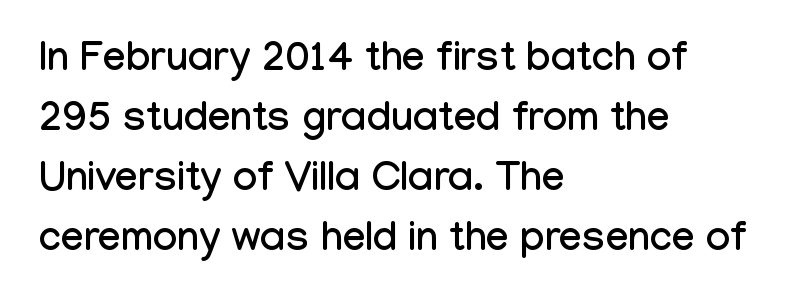
{"serif": "no", "italic": "no", "width": "condensed", "stroke_contrast": "low", "x_height": "medium", "monospaced": "no", "underline": "no", "align": "left", "line_spacing": "normal", "line_spacing_ratio": 1.46, "letter_spacing": "normal", "letter_spacing_em": 0.0, "glyph_px": 41}
